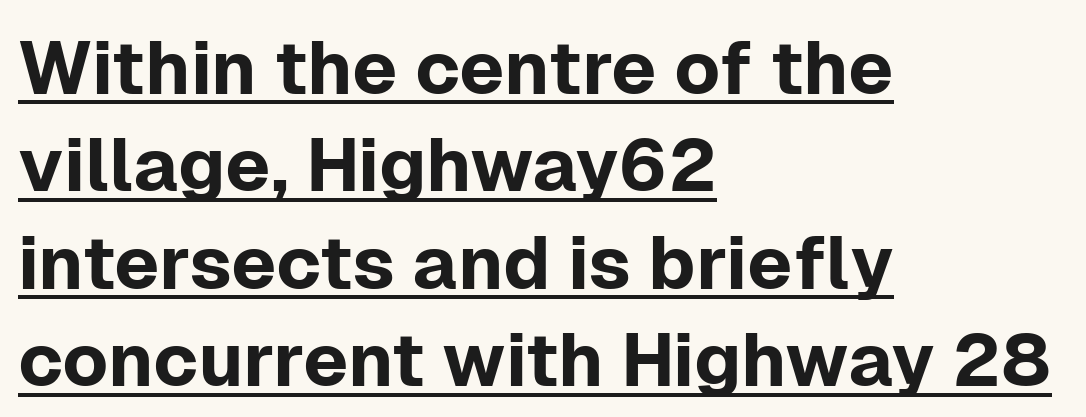
Q: Is the text italic (slanted)? A: No, it is upright.
Q: Is the typeface a serif or a sans-serif typeface? A: Sans-serif.
Q: Is the text underlined? A: Yes.
Q: How is the paragraph aligned? A: Left-aligned.
Q: Is the spacing between letters normal or unusually wide? A: Normal.
Q: Is the spacing between lines tight, normal or loose? A: Normal.
Q: Width (condensed, normal, or wide)? A: Normal.
Q: Stroke contrast? A: Low.
Q: x-height? A: Medium.
Q: Monospaced? A: No.
